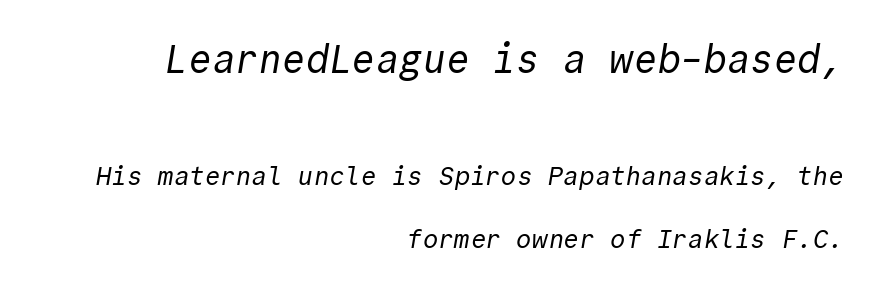
Q: Is the text bold? A: No.
Q: Is the typeface a serif or a sans-serif typeface? A: Sans-serif.
Q: Is the text underlined? A: No.
Q: How is the paragraph aligned? A: Right-aligned.
Q: Is the spacing between letters normal or unusually wide? A: Normal.
Q: Is the spacing between lines tight, normal or loose? A: Loose.
Q: Which block of text is set in a larger size, the first (top) or the second (bottom)? A: The first (top) one.
Q: Width (condensed, normal, or wide)? A: Normal.
Q: x-height? A: Medium.
Q: Monospaced? A: Yes.
